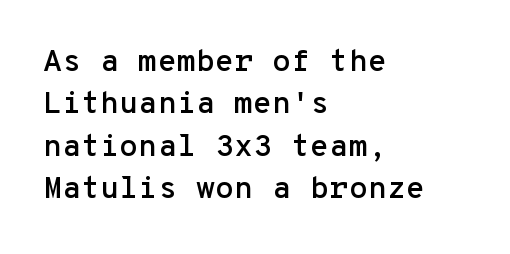
The image shows 31 px sans-serif type, upright, monospaced; set left-aligned, normal line spacing (1.37x), normal letter spacing, not underlined; low stroke contrast and a medium x-height.
